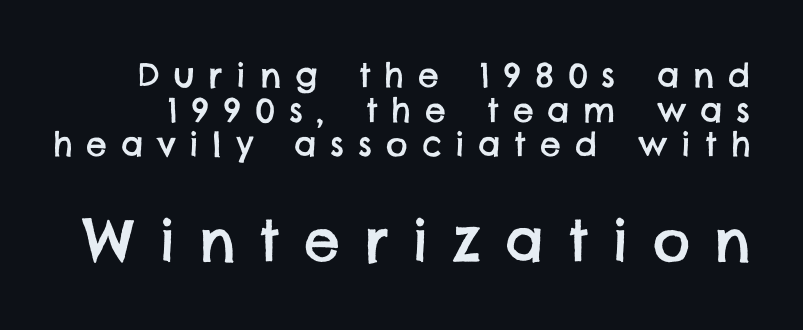
Q: Is the typeface a serif or a sans-serif typeface? A: Sans-serif.
Q: Is the text underlined? A: No.
Q: Is the spacing between letters normal or unusually wide? A: Unusually wide.
Q: Is the spacing between lines tight, normal or loose? A: Tight.
Q: Which block of text is set in a larger size, the first (top) or the second (bottom)? A: The second (bottom) one.
Q: Width (condensed, normal, or wide)? A: Normal.
Q: Stroke contrast? A: Low.
Q: x-height? A: Large.
Q: Monospaced? A: No.
